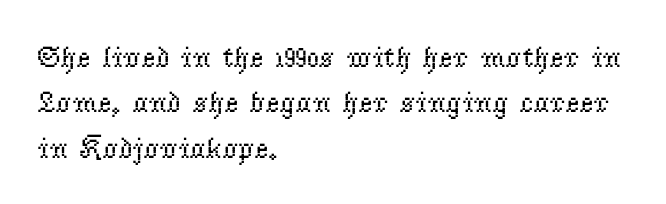
Upright lettering throughout. Alignment: flush left. Stems and bowls with no extra thickness — not bold. Font category for this specimen: serif. Compared with typical body copy, the letter spacing here is the same.
